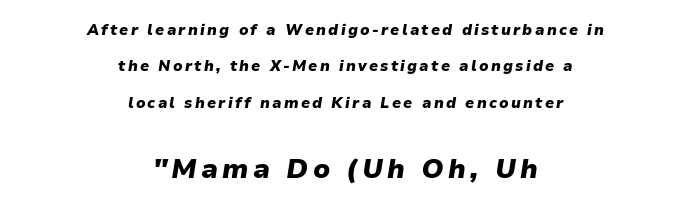
Q: Is the text bold? A: Yes.
Q: Is the text italic (slanted)? A: Yes, it leans right by about 9 degrees.
Q: Is the text underlined? A: No.
Q: How is the paragraph aligned? A: Centered.
Q: Is the spacing between lines tight, normal or loose? A: Loose.
Q: Which block of text is set in a larger size, the first (top) or the second (bottom)? A: The second (bottom) one.
